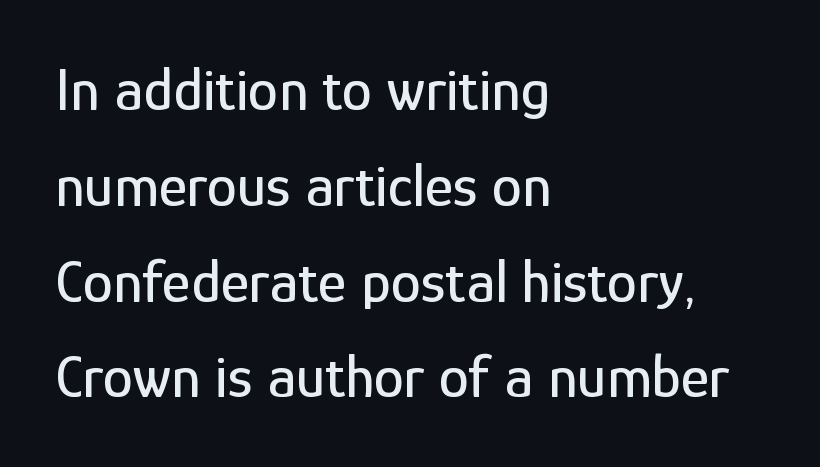
The image shows 61 px condensed sans-serif type, upright; set left-aligned, normal line spacing (1.57x), normal letter spacing, not underlined; low stroke contrast and a medium x-height.
